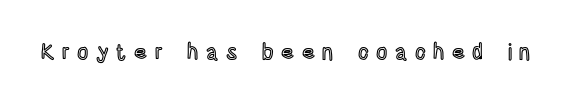
The image shows 22 px text type, upright; set unusually wide letter spacing (+0.34 em), not underlined.
